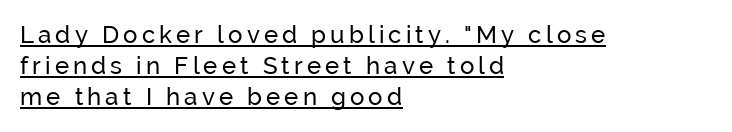
Q: Is the text bold? A: No.
Q: Is the text italic (slanted)? A: No, it is upright.
Q: Is the text underlined? A: Yes.
Q: How is the paragraph aligned? A: Left-aligned.
Q: Is the spacing between lines tight, normal or loose? A: Normal.
